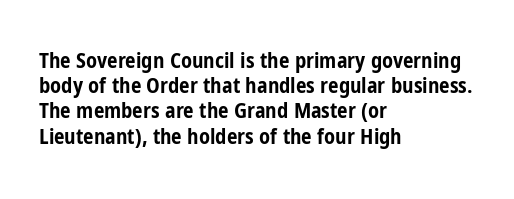
{"italic": "no", "bold": "yes", "underline": "no", "align": "left", "line_spacing_ratio": 1.2, "letter_spacing": "normal", "letter_spacing_em": 0.0, "glyph_px": 21}
